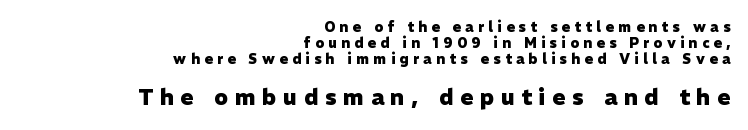
Decoration check: the copy has no underline. The typography opts for an upright posture over an oblique one. Typographic density is high because the face is bold. Substantial extra tracking has been applied to these lines. In this sample the second text group is rendered at the bigger scale. Very little white space separates one row of letters from the next.
